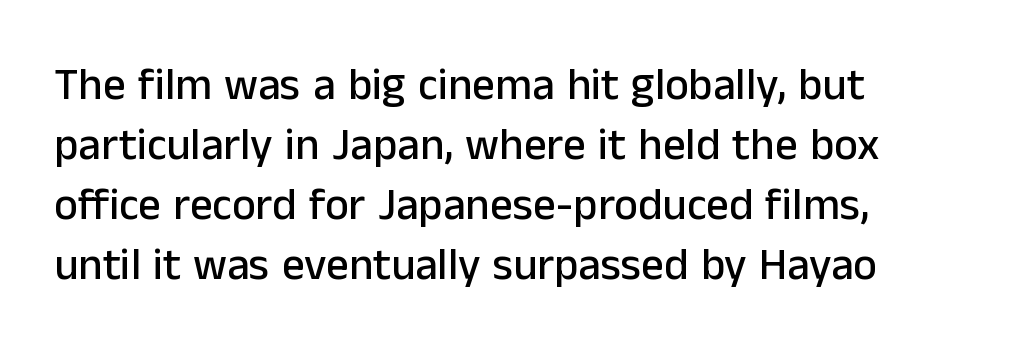
The image shows 45 px sans-serif type, upright; set left-aligned, normal line spacing (1.33x), normal letter spacing, not underlined; low stroke contrast and a medium x-height.
